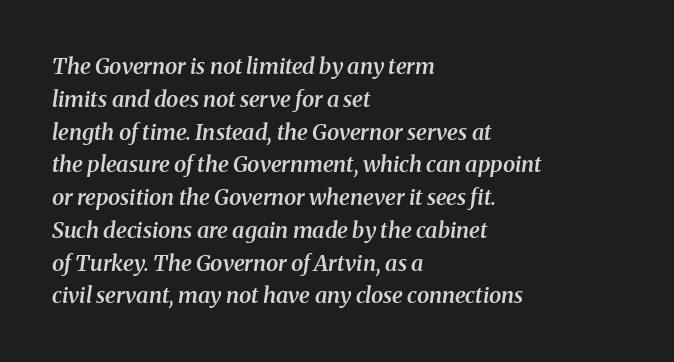
Spacing between characters is what you'd get straight out of the box. Leftover space on each line is placed entirely after the last word. The face used here is a semibold: visibly heavier than regular, lighter than bold. Leading: standard. Plain, unruled lines of type.
